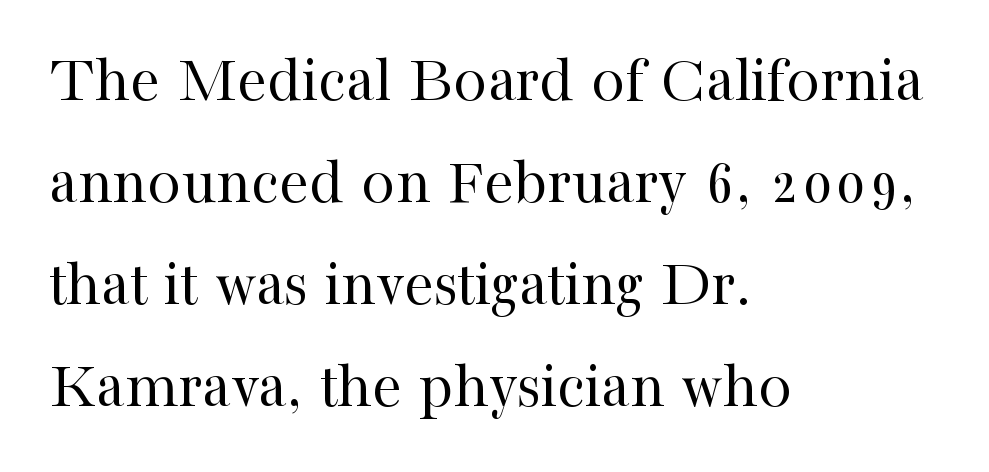
{"serif": "yes", "italic": "no", "bold": "no", "weight": "regular", "width": "normal", "stroke_contrast": "high", "x_height": "medium", "monospaced": "no", "underline": "no", "align": "left", "line_spacing": "normal", "line_spacing_ratio": 1.52, "letter_spacing": "normal", "letter_spacing_em": 0.0, "glyph_px": 67}
